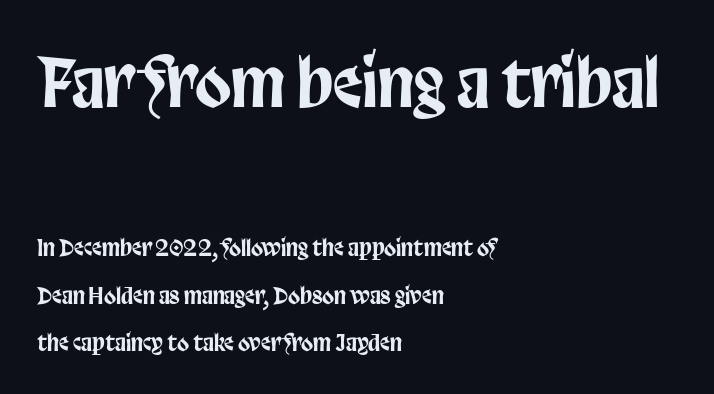
The image shows 66 px condensed sans-serif type, upright; set left-aligned, loose line spacing (2.16x), normal letter spacing, not underlined; the first (top) block is 3.0x larger; low stroke contrast and a large x-height.
